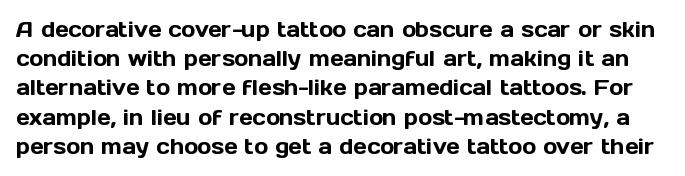
The image shows 21 px text type, upright; set normal line spacing (1.39x), normal letter spacing, not underlined.
